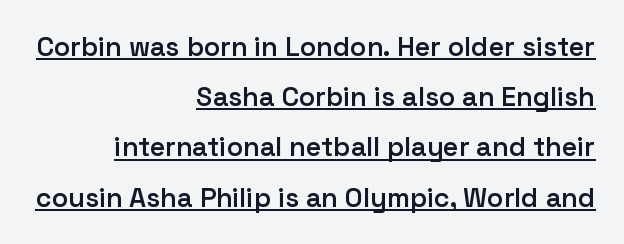
These lines stack with their right ends in a neat column. The rendering keeps characters at their native spacing. Bold? Not quite — semibold, heavier than regular but stopping short. Italic: no, the glyphs are upright roman. Beneath each row of characters lies a ruled line.
